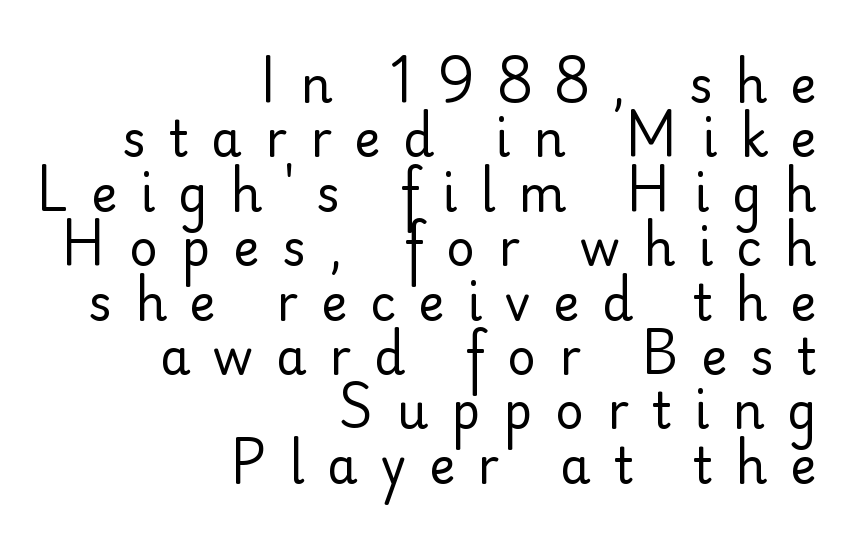
Very little white space separates one row of letters from the next. The zone under the glyphs is completely vacant. Caption: face not bold, strokes unweighted. The tracking reads as deliberately expanded to a designer's eye. Notice how the passage keeps a crisp vertical edge on the right only.
